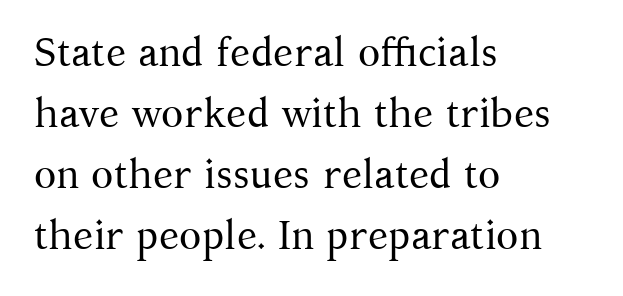
Q: Is the text bold? A: No.
Q: Is the text italic (slanted)? A: No, it is upright.
Q: Is the typeface a serif or a sans-serif typeface? A: Serif.
Q: Is the text underlined? A: No.
Q: How is the paragraph aligned? A: Left-aligned.
Q: Is the spacing between letters normal or unusually wide? A: Normal.
Q: Is the spacing between lines tight, normal or loose? A: Normal.
Q: Width (condensed, normal, or wide)? A: Normal.
Q: Stroke contrast? A: Medium.
Q: x-height? A: Medium.
Q: Monospaced? A: No.
